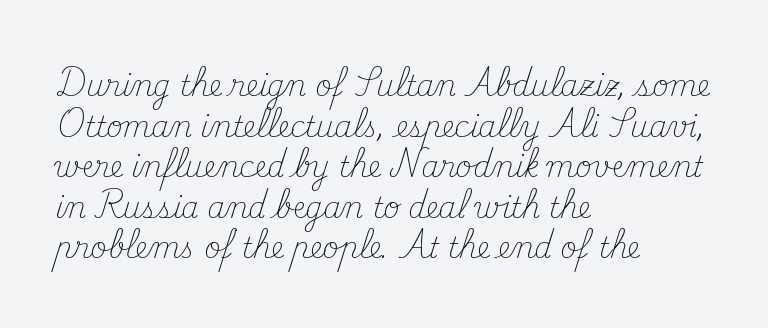
Little horizontal feet cap the strokes, marking this as serif type. Type without underlining. Think of a printed novel: that variable character pitch is what you see here. This sample keeps an unexceptional amount of space between lines. Does extra space separate the letters? No, they use regular spacing.
